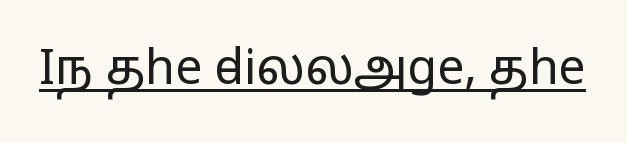
{"serif": "no", "italic": "no", "bold": "no", "weight": "regular", "width": "wide", "stroke_contrast": "low", "x_height": "medium", "monospaced": "no", "underline": "yes", "letter_spacing": "normal", "letter_spacing_em": 0.0, "glyph_px": 48}
